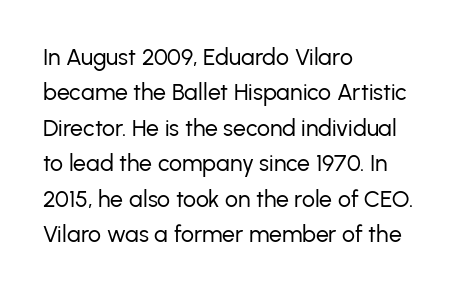
{"italic": "no", "bold": "no", "underline": "no", "align": "left", "line_spacing": "normal", "line_spacing_ratio": 1.54, "letter_spacing": "normal", "letter_spacing_em": 0.0, "glyph_px": 23}
